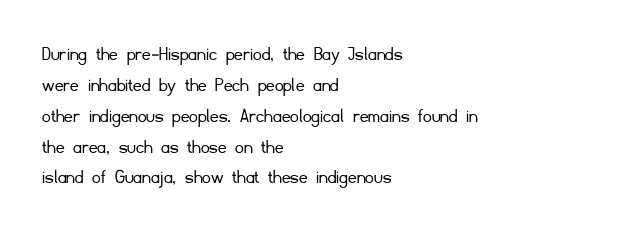
If you drew a line through each stem, it would be perfectly vertical. Leftover space on each line is placed entirely after the last word. The vertical gap from one line to the next is medium. The specimen omits any rule beneath the text block's lines.
